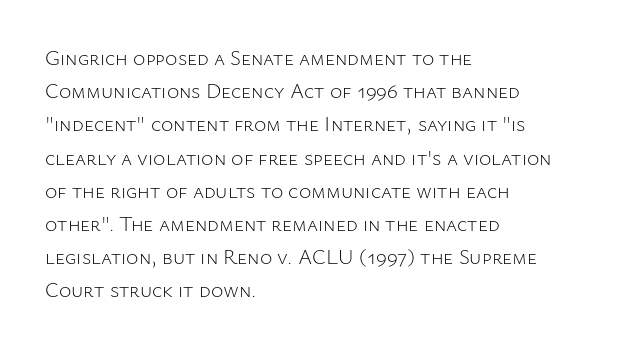
{"italic": "no", "bold": "no", "underline": "no", "align": "left", "line_spacing": "normal", "line_spacing_ratio": 1.58, "letter_spacing": "normal", "letter_spacing_em": 0.0, "glyph_px": 21}
